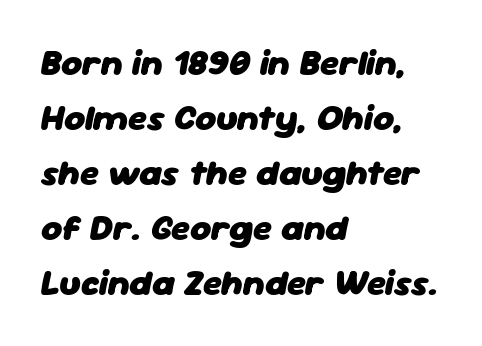
The image shows 36 px heavy type, italic (leaning right); set left-aligned, normal line spacing (1.53x), normal letter spacing, not underlined; low stroke contrast and a medium x-height.
